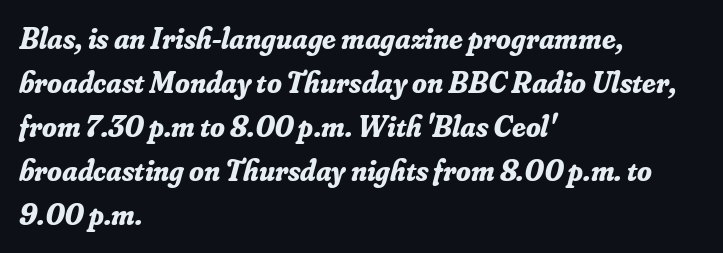
In terms of letterform style, serifs are clearly present. You could not count columns in this text — the font is proportionally spaced. If you drew a line through each stem, it would be angled. Letters rest on an invisible, unmarked baseline. If you drew a ruler down the left edge, every line would touch it.
